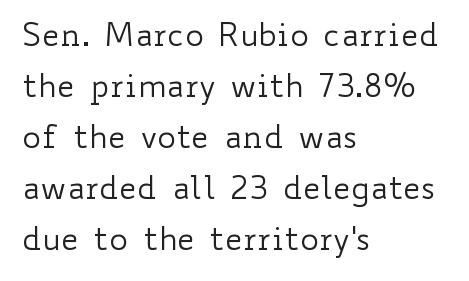
Q: Is the text bold? A: No.
Q: Is the text italic (slanted)? A: No, it is upright.
Q: Is the text underlined? A: No.
Q: How is the paragraph aligned? A: Left-aligned.
Q: Is the spacing between letters normal or unusually wide? A: Normal.
Q: Is the spacing between lines tight, normal or loose? A: Normal.
Q: Width (condensed, normal, or wide)? A: Wide.
Q: Stroke contrast? A: Low.
Q: x-height? A: Small.
Q: Monospaced? A: No.
